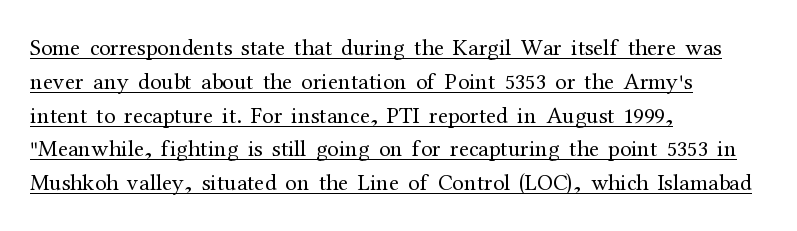
Spacing between characters is what you'd get straight out of the box. In terms of posture, this sample is upright. One-word summary of the alignment: left. This reads as an unemphasized weight, regular at the heaviest.
